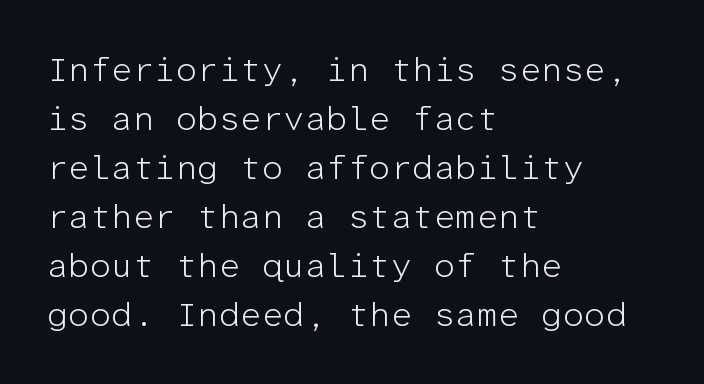
Q: Is the text bold? A: No.
Q: Is the text italic (slanted)? A: No, it is upright.
Q: Is the typeface a serif or a sans-serif typeface? A: Sans-serif.
Q: Is the text underlined? A: No.
Q: How is the paragraph aligned? A: Left-aligned.
Q: Is the spacing between letters normal or unusually wide? A: Normal.
Q: Is the spacing between lines tight, normal or loose? A: Normal.
Q: Width (condensed, normal, or wide)? A: Normal.
Q: Stroke contrast? A: Low.
Q: x-height? A: Medium.
Q: Monospaced? A: Yes.
